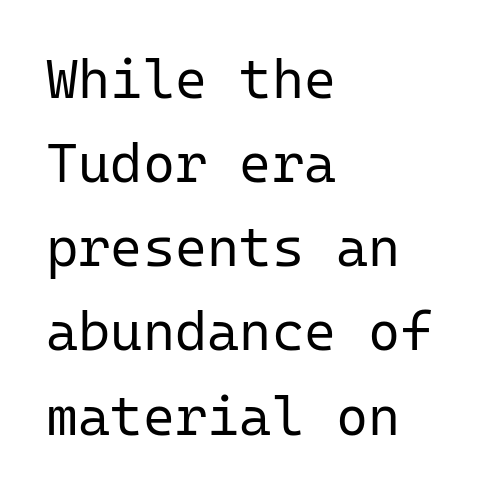
The image shows 55 px regular-weight sans-serif type, upright, monospaced; set left-aligned, normal line spacing (1.53x), normal letter spacing, not underlined; low stroke contrast and a medium x-height.
